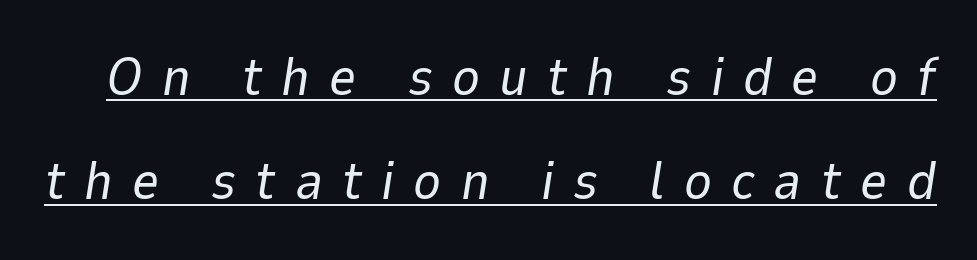
{"italic": "yes", "lean": "right", "slant_degrees": 9, "bold": "no", "weight": "regular", "width": "normal", "stroke_contrast": "low", "x_height": "medium", "monospaced": "no", "underline": "yes", "line_spacing": "loose", "line_spacing_ratio": 1.97, "letter_spacing": "wide", "letter_spacing_em": 0.36, "glyph_px": 53}
